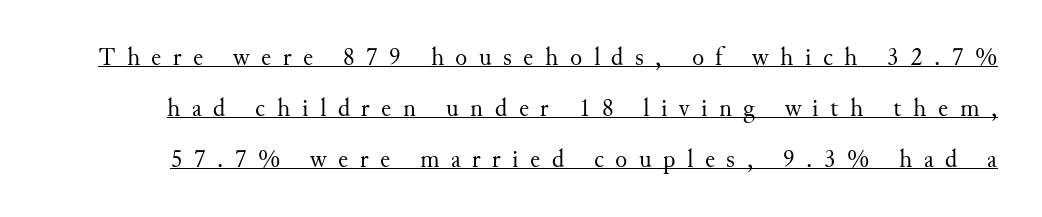
{"italic": "no", "bold": "no", "underline": "yes", "line_spacing": "loose", "line_spacing_ratio": 2.04, "letter_spacing": "wide", "letter_spacing_em": 0.46, "glyph_px": 25}
